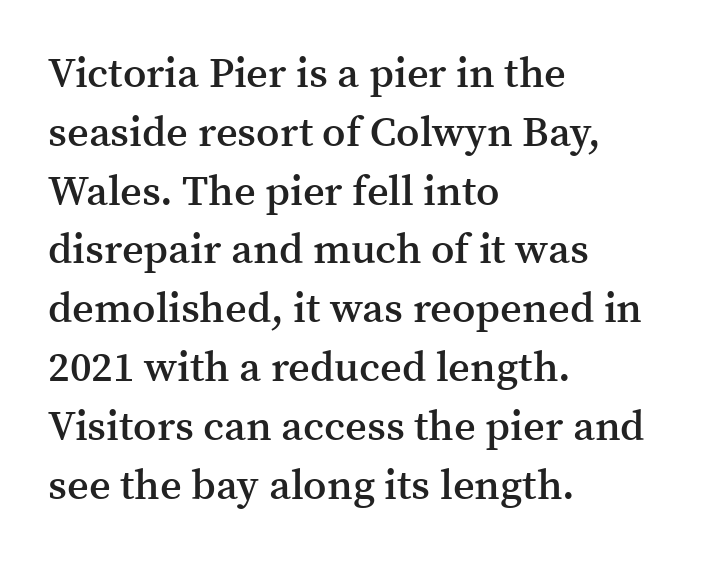
Stroke thickness is moderately raised; the sample reads as semibold. If you measured baseline to baseline, you'd find a middling distance. Serifs: yes, visible at the terminals of the letterforms. A student would call this left alignment; a typographer would say flush left, rag right. The passage shown is typed in a proportional face where columns would drift. The tracking reads as untouched default to a designer's eye.
